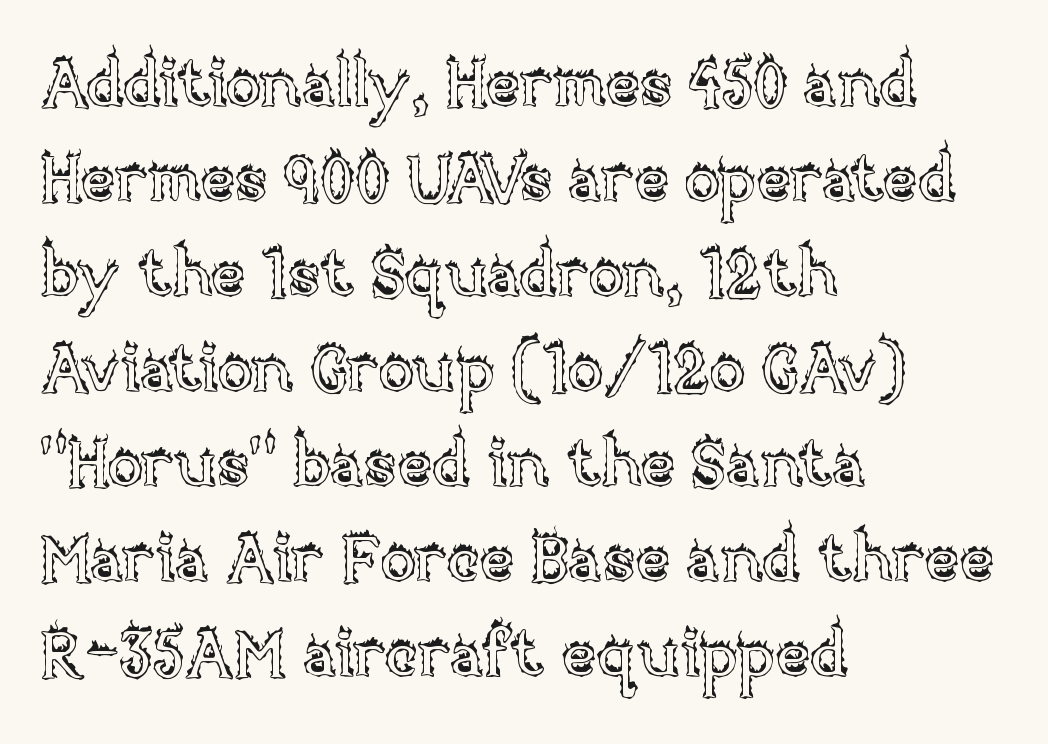
The image shows 66 px text type, upright; set left-aligned, normal line spacing (1.44x), normal letter spacing, not underlined; a large x-height.
